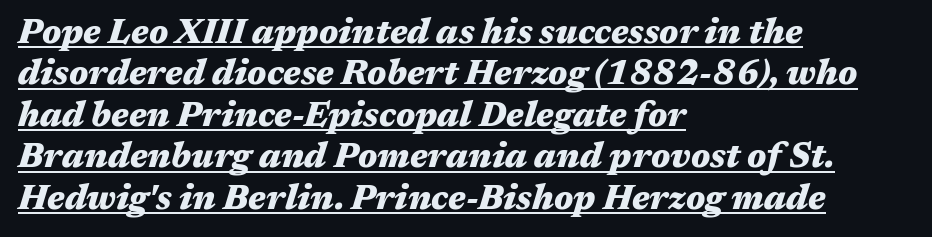
{"italic": "yes", "lean": "right", "slant_degrees": 17, "bold": "yes", "weight": "heavy", "width": "wide", "stroke_contrast": "medium", "x_height": "medium", "monospaced": "no", "underline": "yes", "align": "left", "line_spacing_ratio": 1.22, "letter_spacing": "normal", "letter_spacing_em": 0.0, "glyph_px": 34}
